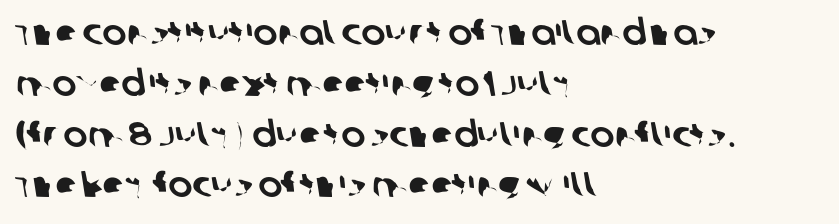
How would I describe the line gaps? Plain and ordinary. Every row of glyphs begins at an identical x-position on the left. The face used here is a sans, in the tradition of grotesques and geometrics. Descender tails drop into unmarked territory. Default kerning and tracking; the words read as compact shapes. Character widths vary here, with narrow letters taking less room than wide ones.
